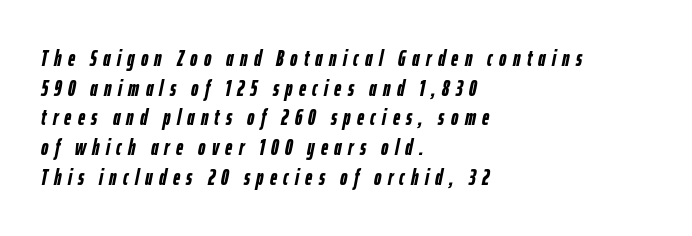
The image shows 22 px bold type, italic (leaning right); set left-aligned, normal line spacing (1.35x), unusually wide letter spacing (+0.29 em), not underlined.
